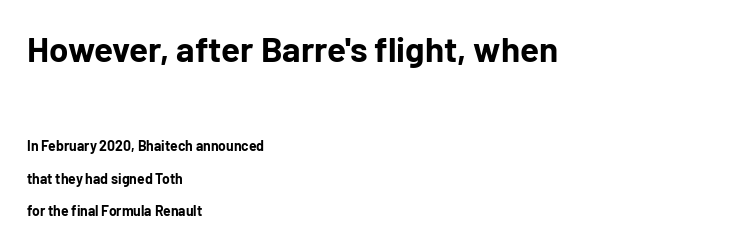
This sample has the flowing, uneven cadence of proportional lettering. Pretty heavy lettering here — definitely bold. Letters rest on an invisible, unmarked baseline. The line texture is even and compact thanks to regular tracking.
